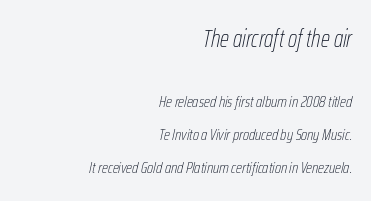
The image shows 24 px text type, italic (leaning right); set right-aligned, loose line spacing (2.07x), normal letter spacing, not underlined; the first (top) block is 1.5x larger.
